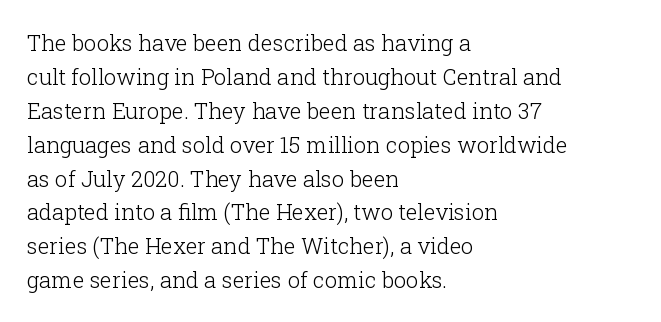
Q: Is the text bold? A: No.
Q: Is the text italic (slanted)? A: No, it is upright.
Q: Is the text underlined? A: No.
Q: How is the paragraph aligned? A: Left-aligned.
Q: Is the spacing between letters normal or unusually wide? A: Normal.
Q: Is the spacing between lines tight, normal or loose? A: Normal.
